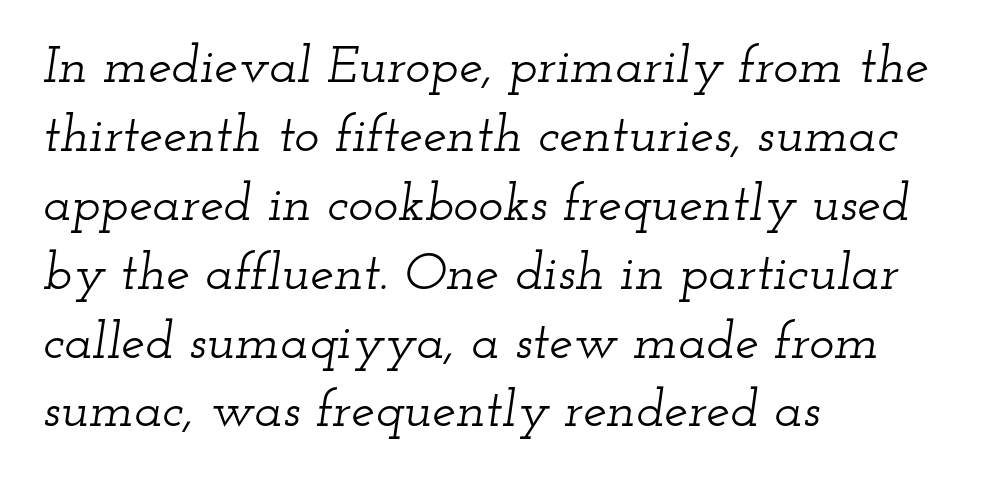
{"serif": "yes", "italic": "yes", "lean": "right", "slant_degrees": 12, "width": "wide", "stroke_contrast": "low", "x_height": "small", "monospaced": "no", "underline": "no", "align": "left", "line_spacing": "normal", "line_spacing_ratio": 1.3, "letter_spacing": "normal", "letter_spacing_em": 0.0, "glyph_px": 53}
